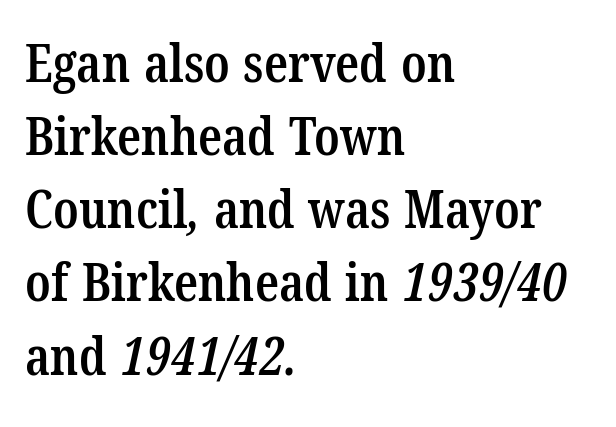
A typesetter would call this proportional, since set widths differ per character. Type style note: has serifs. Honestly, the letter spacing is just normal — you wouldn't notice it. How heavy is the stroke? Medium-heavy — a semibold, shy of bold.
